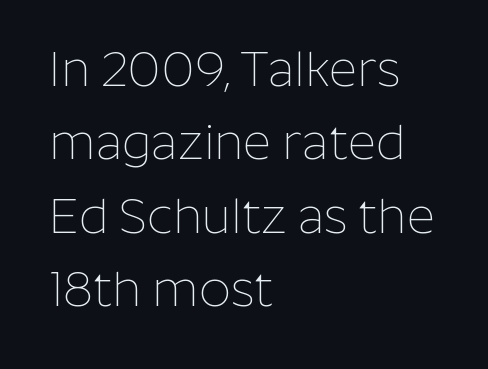
{"serif": "no", "italic": "no", "bold": "no", "weight": "thin", "width": "normal", "stroke_contrast": "low", "x_height": "medium", "monospaced": "no", "underline": "no", "align": "left", "line_spacing": "normal", "line_spacing_ratio": 1.5, "letter_spacing": "normal", "letter_spacing_em": 0.0, "glyph_px": 49}
